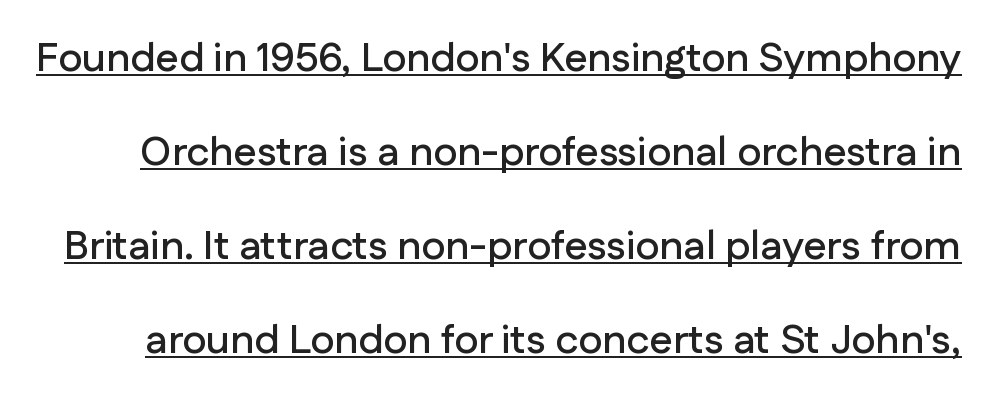
The image shows 41 px sans-serif type, upright; set loose line spacing (2.29x), normal letter spacing, underlined; low stroke contrast and a medium x-height.
